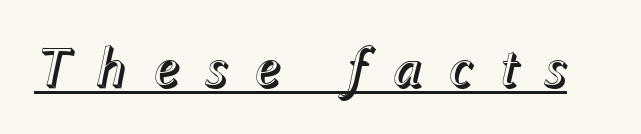
{"italic": "yes", "lean": "right", "slant_degrees": 12, "width": "normal", "x_height": "medium", "monospaced": "no", "underline": "yes", "letter_spacing": "wide", "letter_spacing_em": 0.44, "glyph_px": 57}
